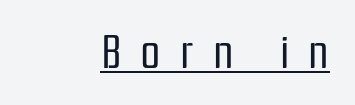
The image shows 45 px regular-weight, condensed sans-serif type, upright; set unusually wide letter spacing (+0.42 em), underlined; low stroke contrast and a medium x-height.
